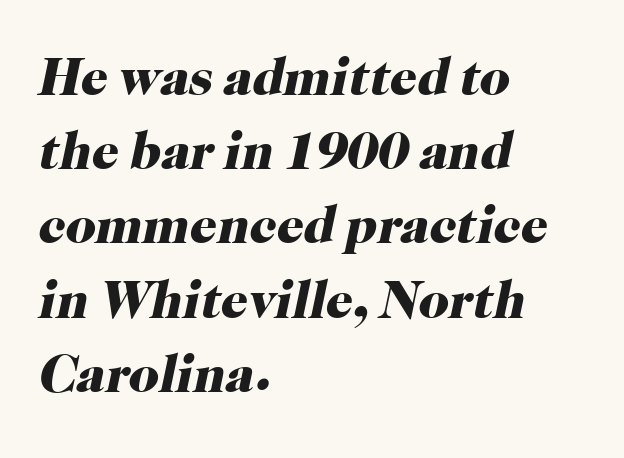
You can tell from the footed stems that serif type was used. Leftover space on each line is placed entirely after the last word. A bare baseline throughout the passage. Here the glyphs are tracked normally, forming tight word shapes.
